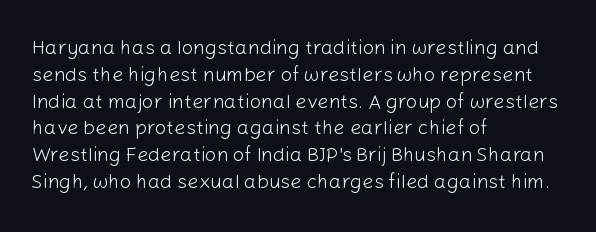
{"italic": "no", "bold": "no", "underline": "no", "align": "left", "line_spacing": "normal", "line_spacing_ratio": 1.34, "letter_spacing": "normal", "letter_spacing_em": 0.0, "glyph_px": 20}
